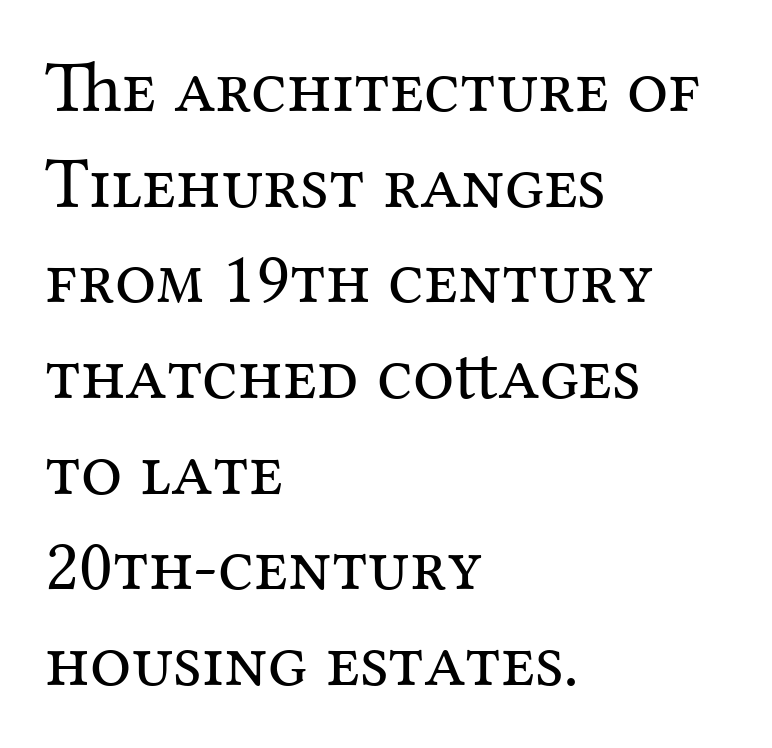
Q: Is the text bold? A: No.
Q: Is the text italic (slanted)? A: No, it is upright.
Q: Is the typeface a serif or a sans-serif typeface? A: Serif.
Q: Is the text underlined? A: No.
Q: How is the paragraph aligned? A: Left-aligned.
Q: Is the spacing between letters normal or unusually wide? A: Normal.
Q: Is the spacing between lines tight, normal or loose? A: Normal.
Q: Width (condensed, normal, or wide)? A: Normal.
Q: Stroke contrast? A: Medium.
Q: x-height? A: Medium.
Q: Monospaced? A: No.
